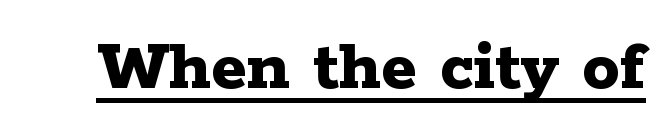
{"serif": "yes", "italic": "no", "bold": "yes", "weight": "bold", "width": "wide", "stroke_contrast": "low", "x_height": "medium", "monospaced": "no", "underline": "yes", "letter_spacing": "normal", "letter_spacing_em": 0.0, "glyph_px": 75}
